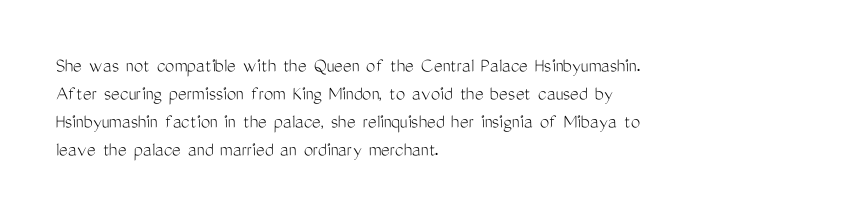
The image shows 21 px text type, upright; set left-aligned, normal line spacing (1.33x), normal letter spacing, not underlined.
